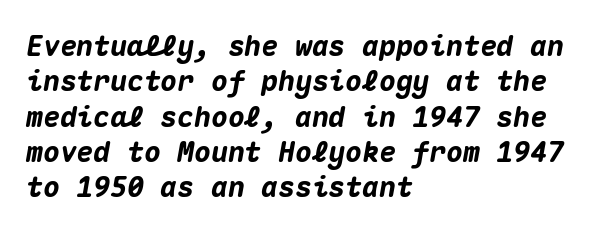
Q: Is the text bold? A: Yes.
Q: Is the text italic (slanted)? A: Yes, it leans right by about 10 degrees.
Q: Is the text underlined? A: No.
Q: How is the paragraph aligned? A: Left-aligned.
Q: Is the spacing between letters normal or unusually wide? A: Normal.
Q: Is the spacing between lines tight, normal or loose? A: Normal.
Q: Width (condensed, normal, or wide)? A: Normal.
Q: Stroke contrast? A: Medium.
Q: x-height? A: Medium.
Q: Monospaced? A: Yes.
